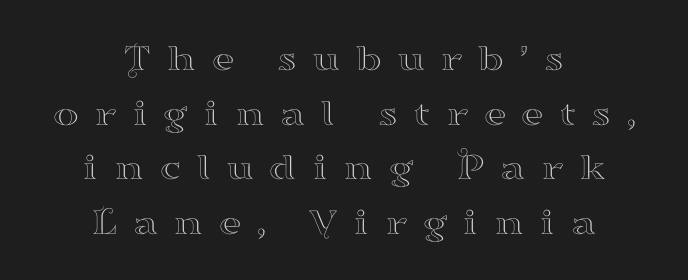
The image shows 39 px wide serif type, upright; set centered, normal line spacing (1.4x), unusually wide letter spacing (+0.39 em), not underlined; high stroke contrast and a small x-height.
